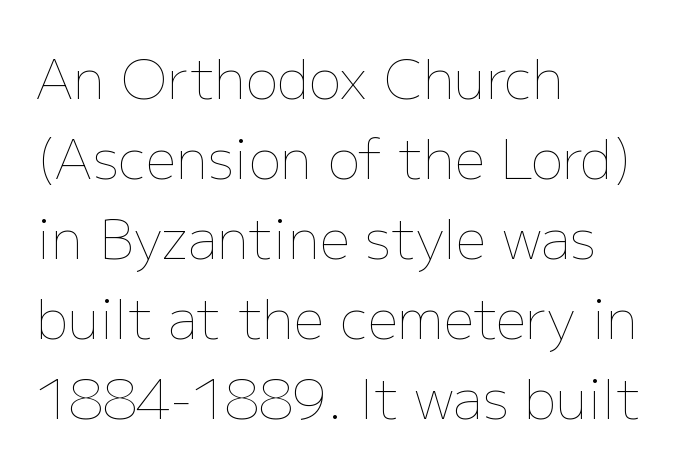
Q: Is the text bold? A: No.
Q: Is the text italic (slanted)? A: No, it is upright.
Q: Is the text underlined? A: No.
Q: How is the paragraph aligned? A: Left-aligned.
Q: Is the spacing between letters normal or unusually wide? A: Normal.
Q: Is the spacing between lines tight, normal or loose? A: Normal.
Q: Width (condensed, normal, or wide)? A: Normal.
Q: Stroke contrast? A: Low.
Q: x-height? A: Medium.
Q: Monospaced? A: No.
